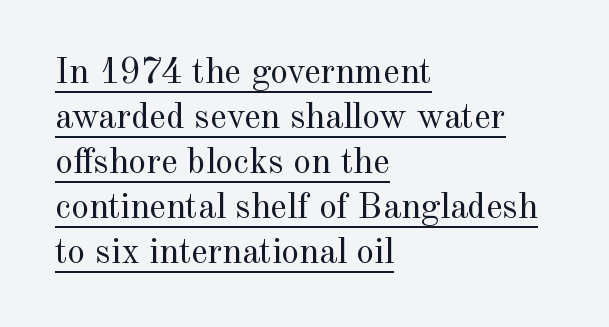
The image shows 36 px regular-weight serif type, upright; set left-aligned, normal line spacing (1.25x), normal letter spacing, underlined; a small x-height.
